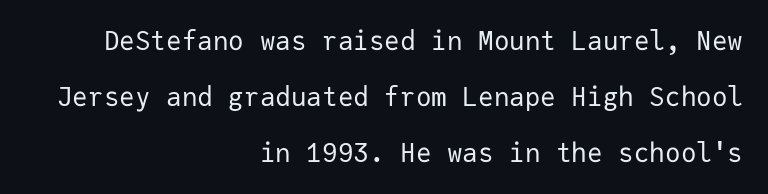
{"italic": "no", "bold": "no", "underline": "no", "align": "right", "line_spacing": "loose", "line_spacing_ratio": 2.16, "letter_spacing": "normal", "letter_spacing_em": 0.0, "glyph_px": 26}
